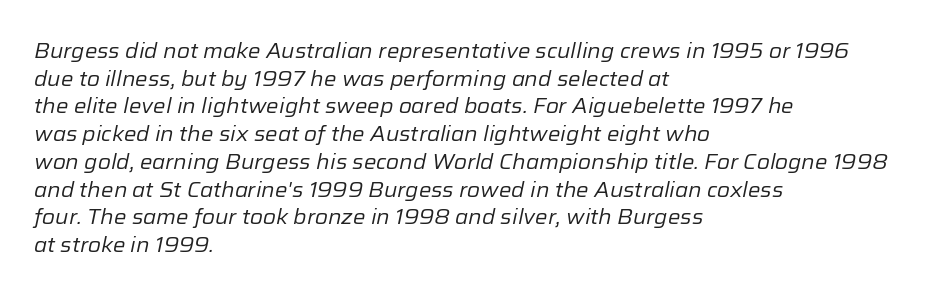
{"italic": "yes", "lean": "right", "slant_degrees": 12, "bold": "no", "underline": "no", "align": "left", "line_spacing": "normal", "line_spacing_ratio": 1.32, "letter_spacing": "normal", "letter_spacing_em": 0.0, "glyph_px": 21}
